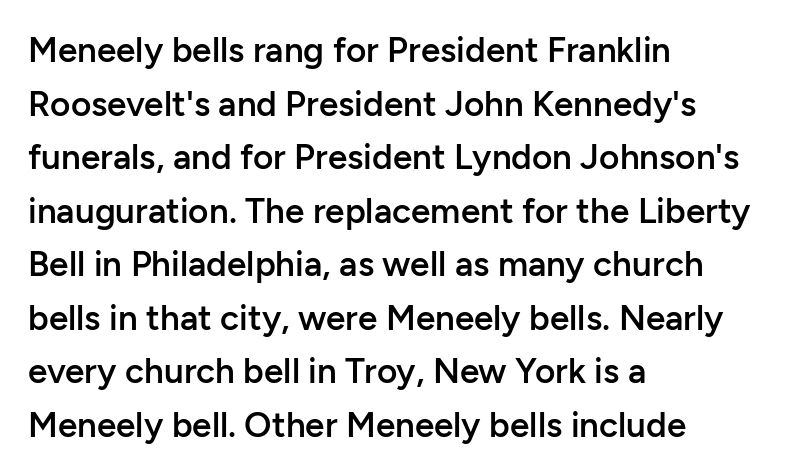
Q: Is the text bold? A: Semi-bold.
Q: Is the text italic (slanted)? A: No, it is upright.
Q: Is the typeface a serif or a sans-serif typeface? A: Sans-serif.
Q: Is the text underlined? A: No.
Q: How is the paragraph aligned? A: Left-aligned.
Q: Is the spacing between letters normal or unusually wide? A: Normal.
Q: Is the spacing between lines tight, normal or loose? A: Normal.
Q: Width (condensed, normal, or wide)? A: Normal.
Q: Stroke contrast? A: Low.
Q: x-height? A: Medium.
Q: Monospaced? A: No.
